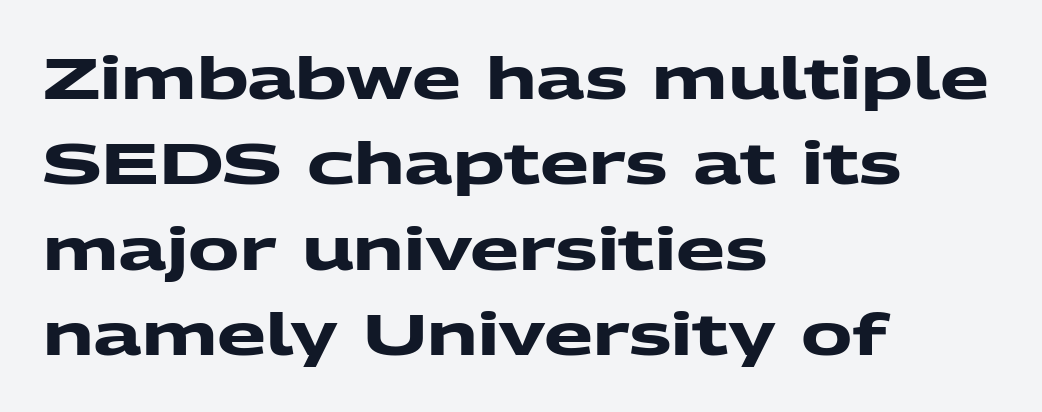
{"serif": "no", "bold": "yes", "weight": "heavy", "width": "wide", "stroke_contrast": "medium", "x_height": "medium", "monospaced": "no", "underline": "no", "align": "left", "line_spacing": "normal", "line_spacing_ratio": 1.5, "letter_spacing": "normal", "letter_spacing_em": 0.0, "glyph_px": 57}
